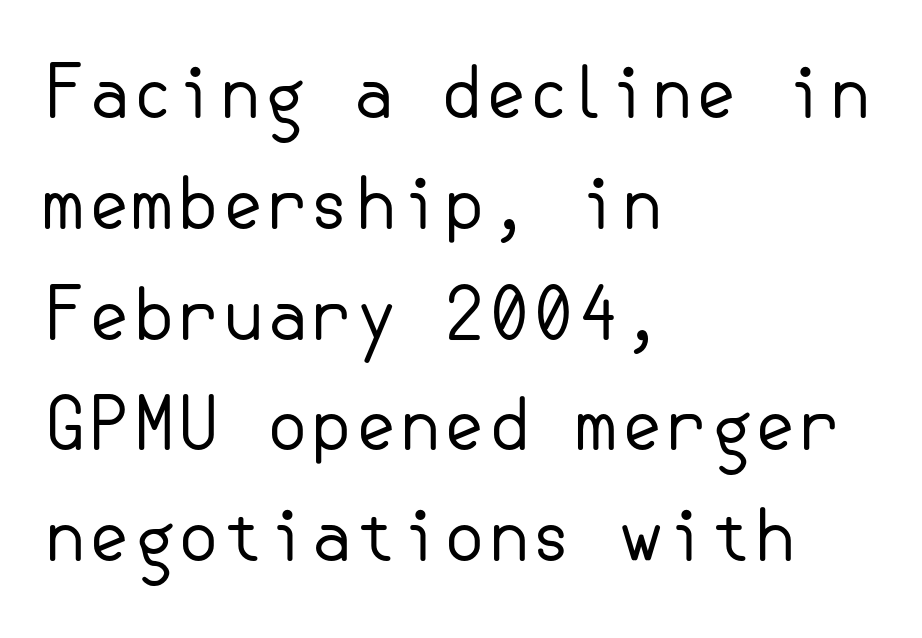
Words appear dense and cohesive because spacing is normal. Characters remain perfectly vertical along every line. Examine the stroke ends and you'll find no serifs. Each stroke keeps to a modest, everyday thickness or less. The space beneath each line is pristine and unruled. Horizontal alignment here is leftward, the default for most running prose.
